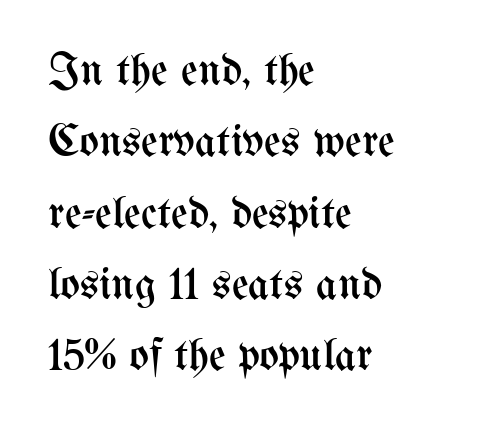
In CSS terms this would be text-align: left. The passage shown is not bold in any degree. Varying glyph widths throughout — classic text-font behaviour. Clear beneath every line of the passage.
